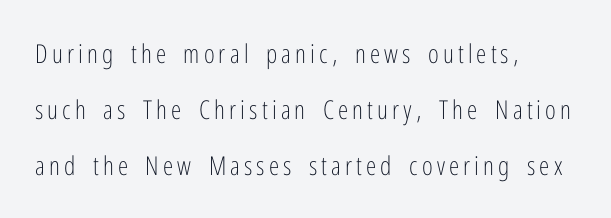
The image shows 26 px text type, upright; set left-aligned, loose line spacing (2.15x), not underlined.
